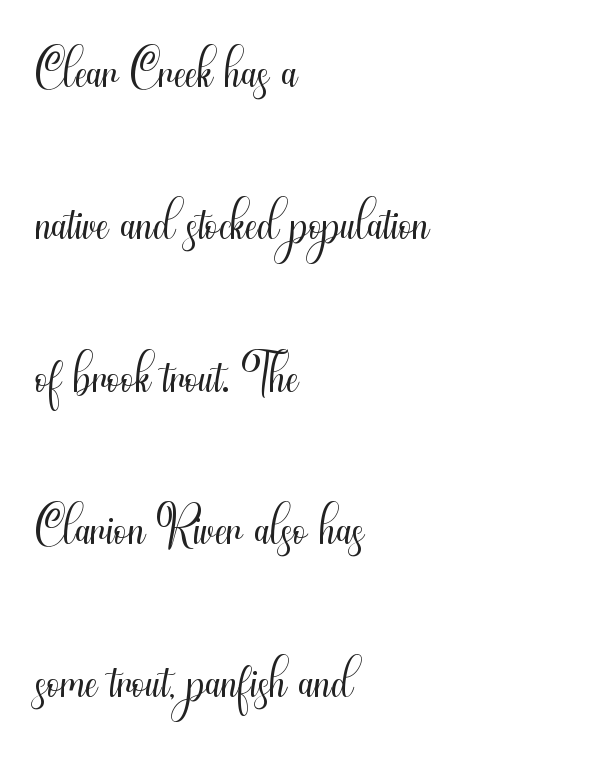
Nothing heavy about these letters — not bold at all. The string is rendered with underlining switched off. The face used here is proportionally spaced, like ordinary book or web type. Nothing sits at the stroke ends, so this counts as sans-serif.
